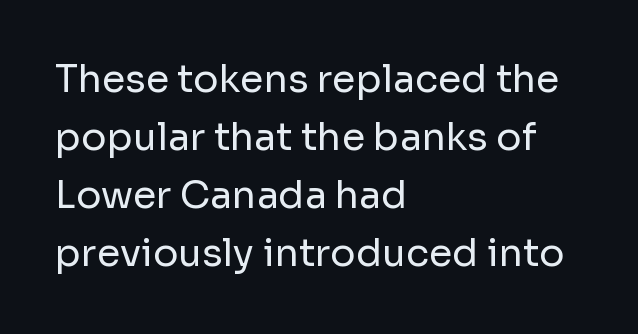
The image shows 38 px regular-weight sans-serif type, upright; set left-aligned, normal line spacing (1.53x), normal letter spacing, not underlined; low stroke contrast and a medium x-height.
